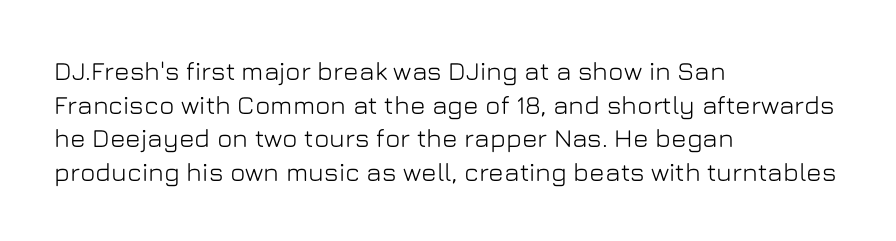
The image shows 26 px text type, upright; set left-aligned, normal line spacing (1.29x), normal letter spacing, not underlined.
